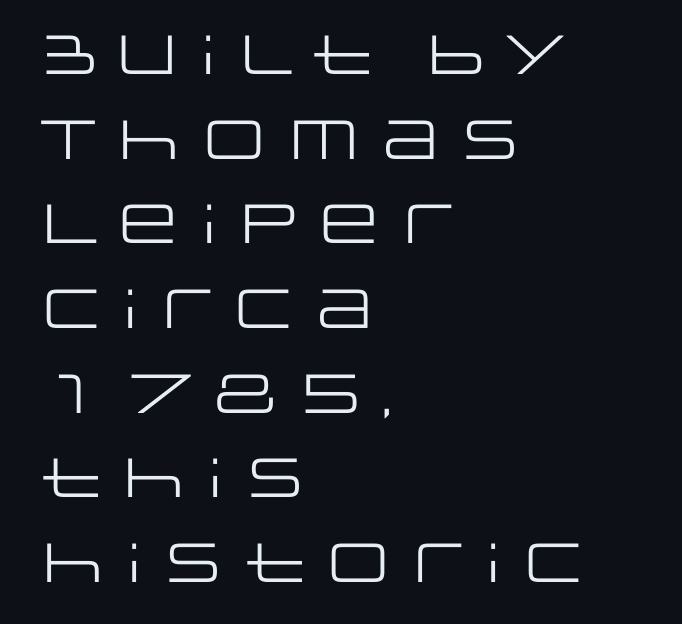
The image shows 55 px regular-weight, wide sans-serif type, upright; set left-aligned, normal line spacing (1.54x), normal letter spacing, not underlined; low stroke contrast and a large x-height.
